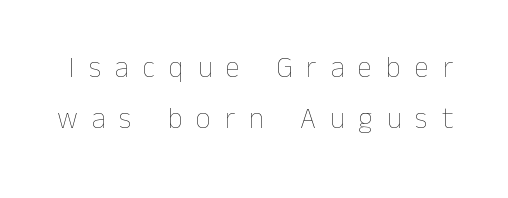
The image shows 29 px thin type, upright; set line spacing 1.77x, unusually wide letter spacing (+0.48 em), not underlined; low stroke contrast and a medium x-height.
